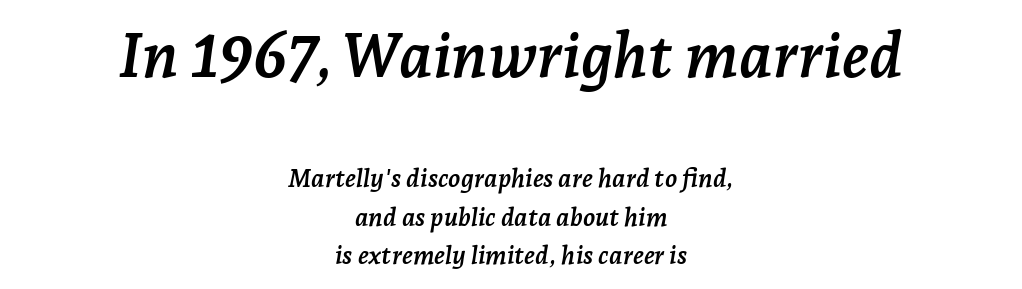
The designer went with a serif here, giving each stem small feet. The face used here is proportionally spaced, like ordinary book or web type. The face used here appears at its bigger size in the upper chunk. How would I describe the line gaps? Plain and ordinary. How heavy is the stroke? Heavy — this is a bold. The setting favours the middle, as headings and verse often do.
